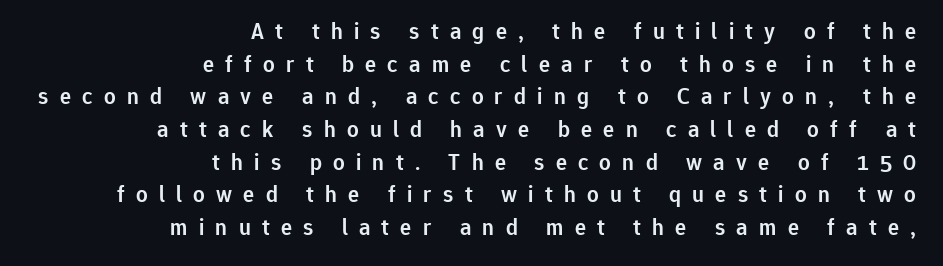
The glyphs have the mass of a demibold cut, below bold. Check the space under the baseline: it is left empty. Upright lettering throughout. These lines stack with their right ends in a neat column. Each new line begins a customary step beneath the previous one.
